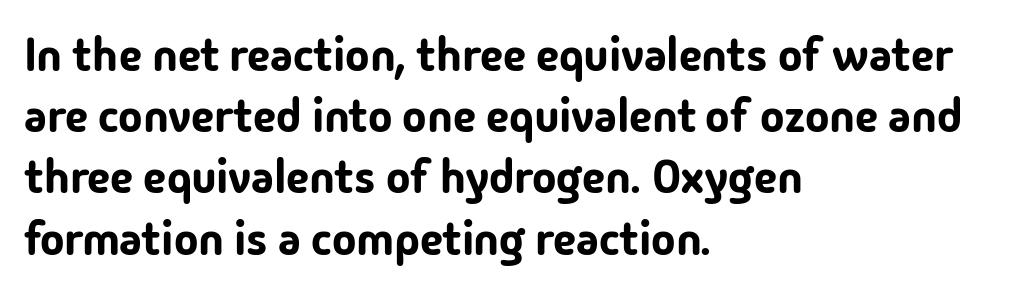
Whoever set this chose a conventional vertical rhythm. In CSS terms this would be text-align: left. Is this a sans? Yes — the strokes have no serifs. A typesetter would mark this as roman, not italic. Nobody touched the tracking dial on this one.
